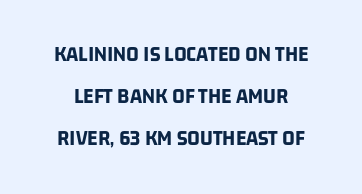
These lines stand farther apart than default settings would place them. Compared with an ordinary text face, these strokes are far heavier — a full bold. Beneath every word, the page is bare. No extra tracking has been applied to these lines.
